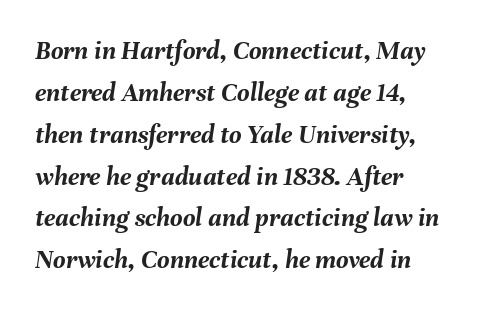
The image shows 27 px bold type, italic (leaning right); set left-aligned, normal line spacing (1.55x), normal letter spacing, not underlined.
